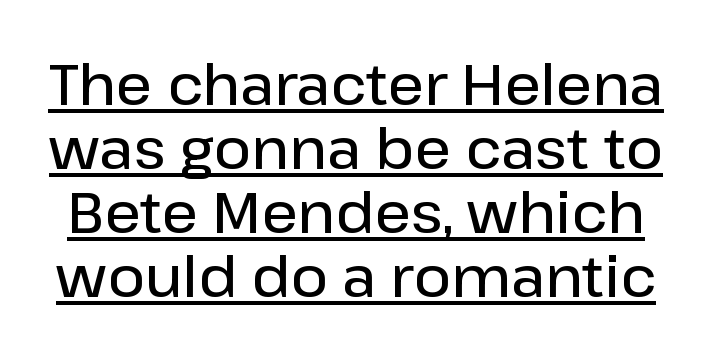
The image shows 57 px semibold sans-serif type, upright; set tight line spacing (1.12x), normal letter spacing, underlined; low stroke contrast and a medium x-height.
